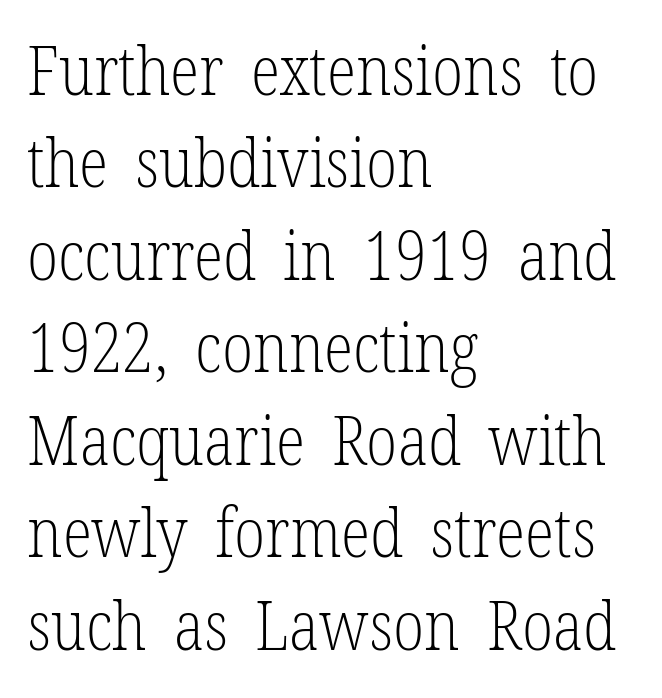
Q: Is the text bold? A: No.
Q: Is the text italic (slanted)? A: No, it is upright.
Q: Is the typeface a serif or a sans-serif typeface? A: Serif.
Q: Is the text underlined? A: No.
Q: How is the paragraph aligned? A: Left-aligned.
Q: Is the spacing between letters normal or unusually wide? A: Normal.
Q: Is the spacing between lines tight, normal or loose? A: Normal.
Q: Width (condensed, normal, or wide)? A: Condensed.
Q: Stroke contrast? A: Low.
Q: x-height? A: Medium.
Q: Monospaced? A: No.
